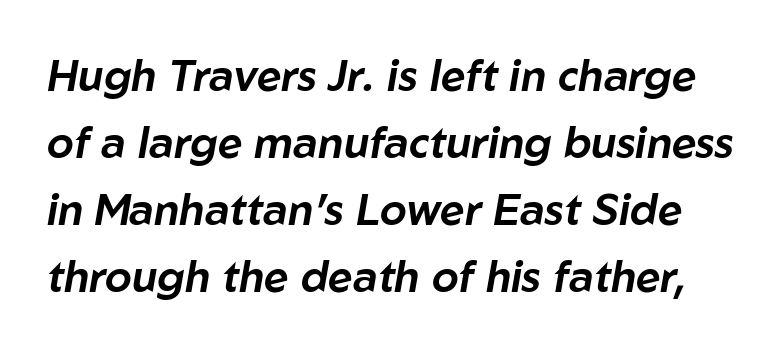
The image shows 43 px text type, italic (leaning right); set normal line spacing (1.56x), normal letter spacing, not underlined; low stroke contrast and a medium x-height.
